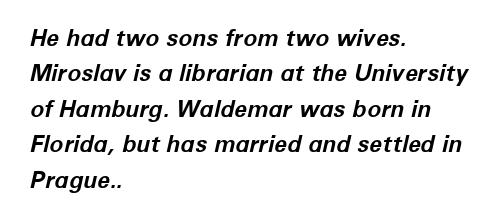
Typeset ragged right — the left edge is the straight one. Letter spacing: default. A clean baseline with only descenders dipping below it. Pretty heavy lettering here — definitely bold.
